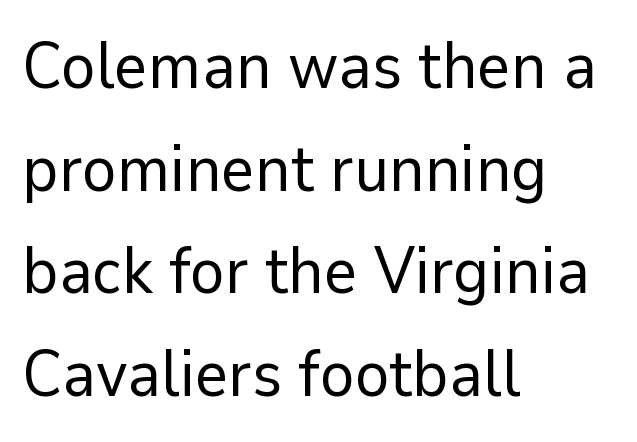
Descenders are the only things crossing below the line. A typesetter would call this proportional, since set widths differ per character. The typesetter chose a ragged-right arrangement here. To sum up the face: it is a sans, with no serifs.
